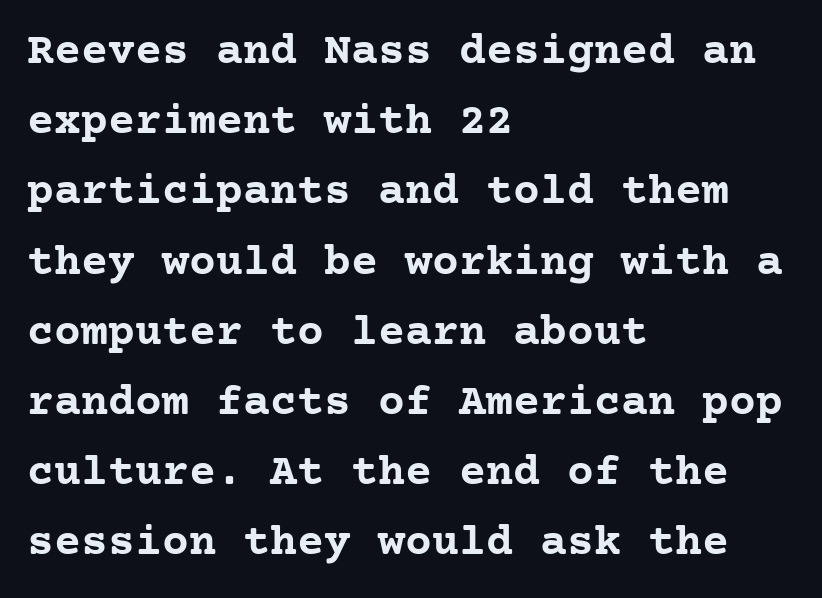
{"serif": "yes", "italic": "no", "bold": "yes", "weight": "semibold", "width": "normal", "stroke_contrast": "low", "x_height": "medium", "underline": "no", "align": "left", "line_spacing": "normal", "line_spacing_ratio": 1.56, "letter_spacing": "normal", "letter_spacing_em": 0.0, "glyph_px": 45}
